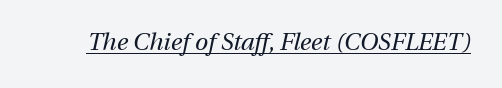
{"italic": "yes", "lean": "right", "slant_degrees": 13, "bold": "no", "underline": "yes", "letter_spacing": "normal", "letter_spacing_em": 0.0, "glyph_px": 24}
